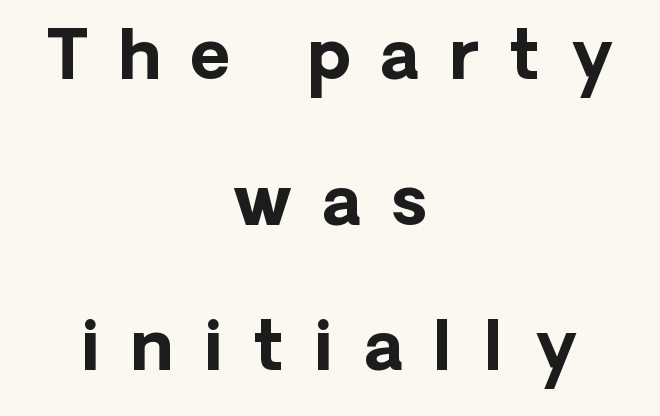
Q: Is the text bold? A: Yes.
Q: Is the text italic (slanted)? A: No, it is upright.
Q: Is the typeface a serif or a sans-serif typeface? A: Sans-serif.
Q: Is the text underlined? A: No.
Q: How is the paragraph aligned? A: Centered.
Q: Is the spacing between letters normal or unusually wide? A: Unusually wide.
Q: Is the spacing between lines tight, normal or loose? A: Loose.
Q: Width (condensed, normal, or wide)? A: Normal.
Q: Stroke contrast? A: Low.
Q: x-height? A: Medium.
Q: Monospaced? A: No.
